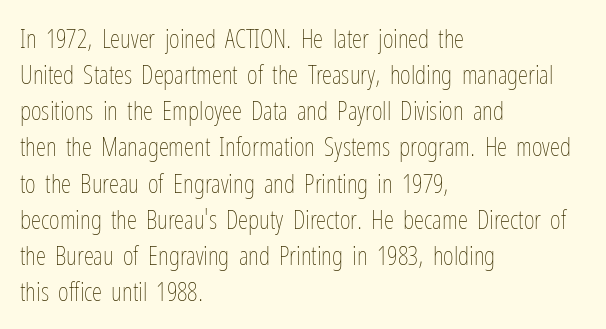
Q: Is the text bold? A: No.
Q: Is the text italic (slanted)? A: No, it is upright.
Q: Is the text underlined? A: No.
Q: How is the paragraph aligned? A: Left-aligned.
Q: Is the spacing between letters normal or unusually wide? A: Normal.
Q: Is the spacing between lines tight, normal or loose? A: Normal.
